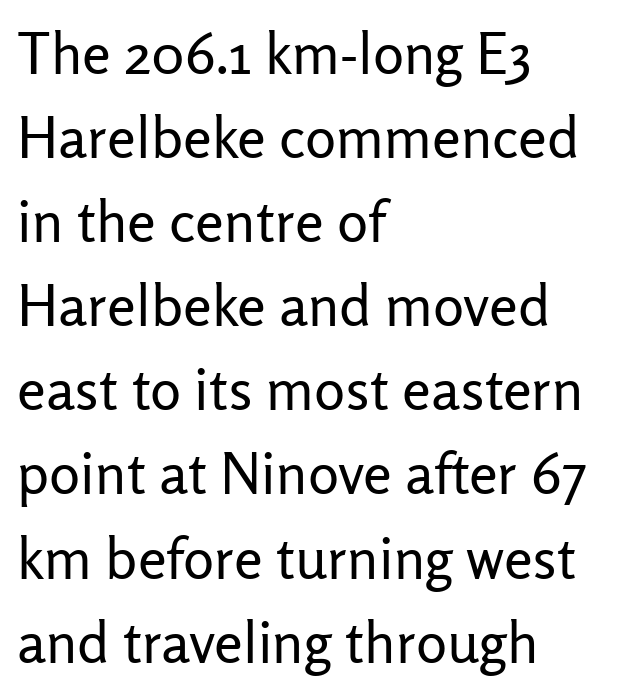
The image shows 58 px regular-weight sans-serif type, upright; set left-aligned, normal line spacing (1.45x), normal letter spacing, not underlined; low stroke contrast and a medium x-height.
